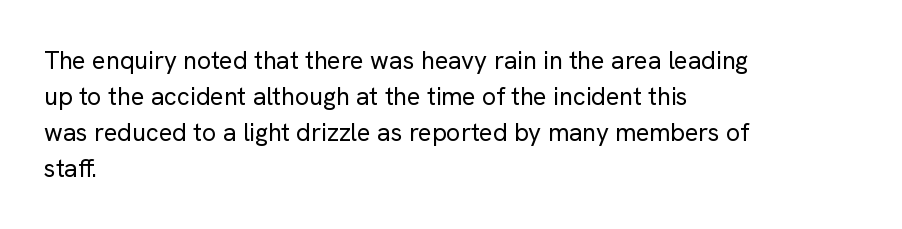
{"italic": "no", "bold": "no", "underline": "no", "align": "left", "line_spacing": "normal", "line_spacing_ratio": 1.44, "letter_spacing": "normal", "letter_spacing_em": 0.0, "glyph_px": 25}
